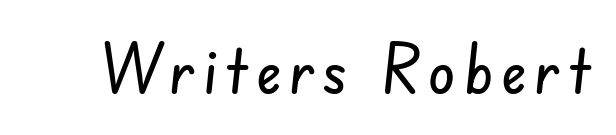
The font family rendered here belongs to the sans-serif group. The words here are not underlined. Here the designer chose a conventional face with non-uniform glyph widths.
